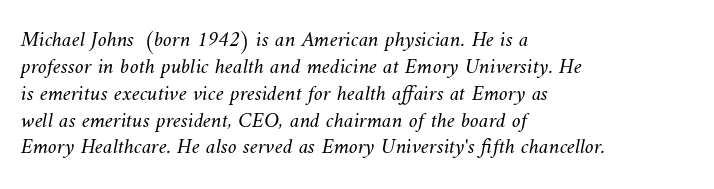
{"bold": "no", "underline": "no", "align": "left", "line_spacing_ratio": 1.22, "letter_spacing": "normal", "letter_spacing_em": 0.0, "glyph_px": 22}
